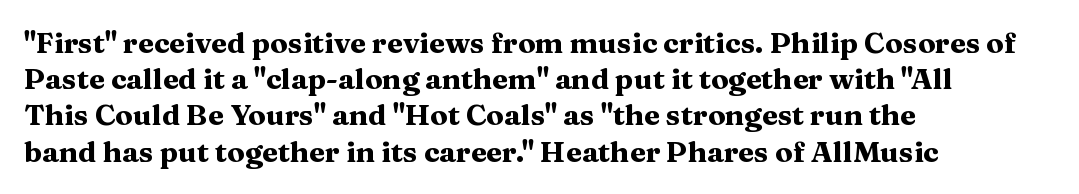
Q: Is the text bold? A: Yes.
Q: Is the text italic (slanted)? A: No, it is upright.
Q: Is the typeface a serif or a sans-serif typeface? A: Serif.
Q: Is the text underlined? A: No.
Q: How is the paragraph aligned? A: Left-aligned.
Q: Is the spacing between letters normal or unusually wide? A: Normal.
Q: Is the spacing between lines tight, normal or loose? A: Normal.
Q: Width (condensed, normal, or wide)? A: Wide.
Q: Stroke contrast? A: Medium.
Q: x-height? A: Medium.
Q: Monospaced? A: No.
